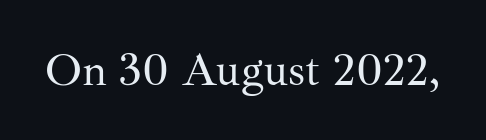
{"serif": "yes", "italic": "no", "bold": "no", "weight": "regular", "width": "normal", "stroke_contrast": "medium", "x_height": "small", "monospaced": "no", "underline": "no", "letter_spacing": "normal", "letter_spacing_em": 0.0, "glyph_px": 46}
